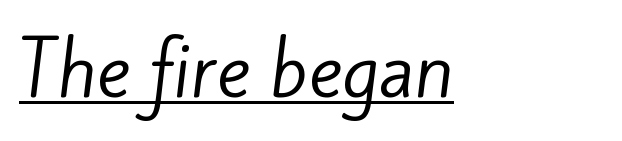
Stem width sits at or under what a default text font uses. Regarding serifs, this sample does without them. Somebody hit Ctrl+U on this one — the words are underlined. Default kerning and tracking; the words read as compact shapes. Do the characters align in a grid? No, the font is proportional.
